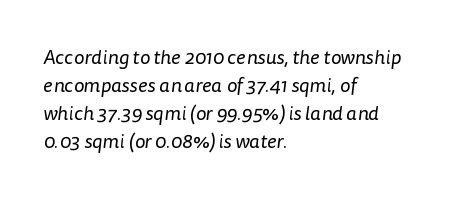
Compared with a centered layout, this one pins lines to the left instead. Tracking here is standard; glyphs follow each other at the usual distance. Nobody drew a line under any word here. Weight: regular or lighter. These lines sit exactly where default settings would place them.
